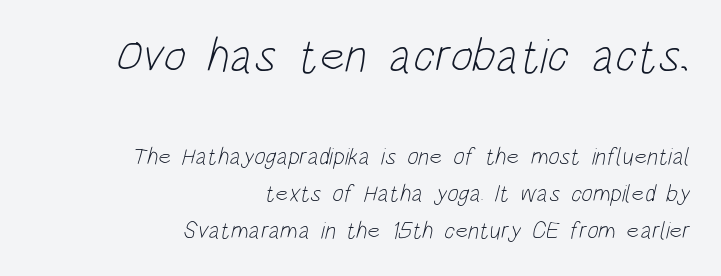
{"serif": "no", "bold": "no", "weight": "light", "width": "condensed", "stroke_contrast": "low", "x_height": "large", "monospaced": "no", "underline": "no", "align": "right", "line_spacing": "normal", "line_spacing_ratio": 1.54, "letter_spacing": "normal", "letter_spacing_em": 0.0, "larger_block": "first", "size_ratio": 2.0, "glyph_px": 48}
